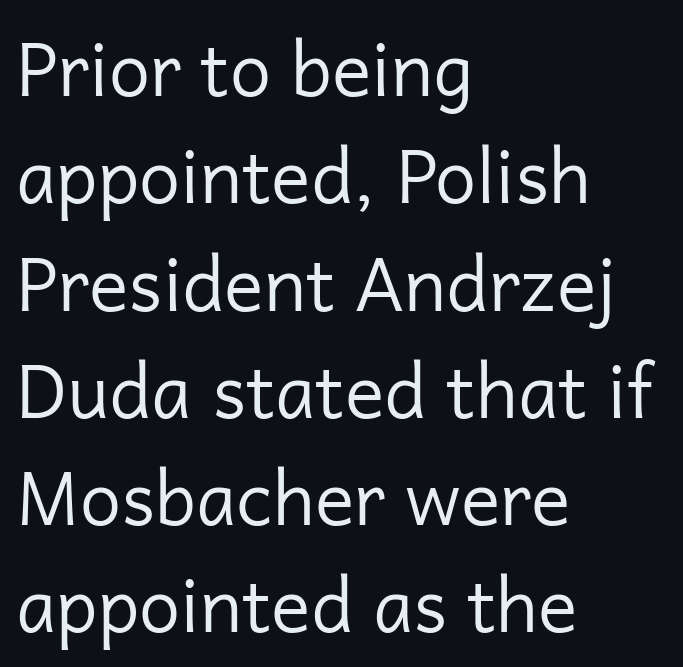
{"serif": "no", "italic": "no", "bold": "no", "weight": "regular", "width": "normal", "stroke_contrast": "low", "x_height": "medium", "monospaced": "no", "underline": "no", "align": "left", "line_spacing": "normal", "line_spacing_ratio": 1.45, "letter_spacing": "normal", "letter_spacing_em": 0.0, "glyph_px": 74}
